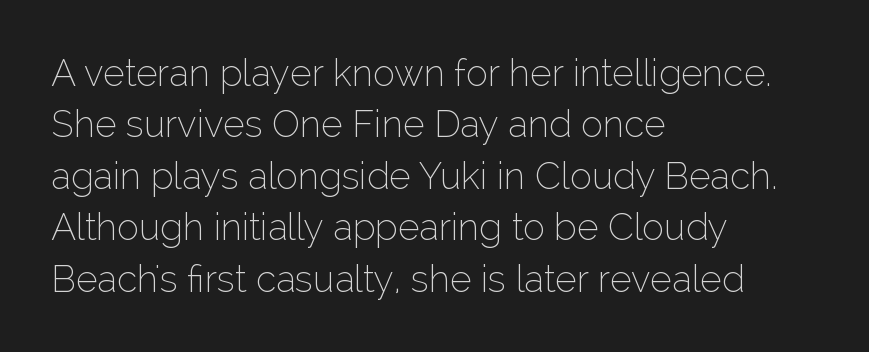
Q: Is the text bold? A: No.
Q: Is the text italic (slanted)? A: No, it is upright.
Q: Is the typeface a serif or a sans-serif typeface? A: Sans-serif.
Q: Is the text underlined? A: No.
Q: How is the paragraph aligned? A: Left-aligned.
Q: Is the spacing between letters normal or unusually wide? A: Normal.
Q: Is the spacing between lines tight, normal or loose? A: Normal.
Q: Width (condensed, normal, or wide)? A: Normal.
Q: Stroke contrast? A: Low.
Q: x-height? A: Medium.
Q: Monospaced? A: No.
